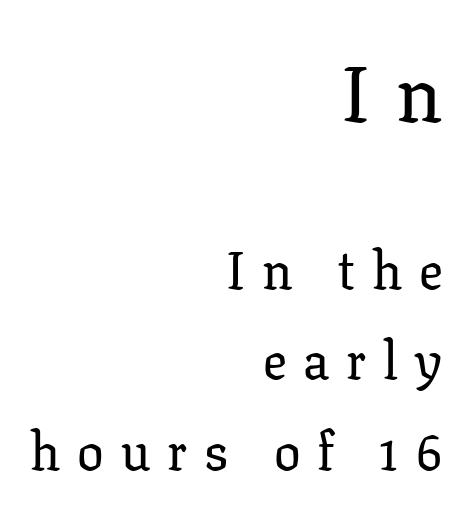
Each letter keeps its own natural width here, so spacing adapts to shape. Just letters on the line, the space beneath them empty. The setting favours the right margin, as signatures and pull-quotes sometimes do. The line texture is sparse and dotted thanks to wide tracking.
